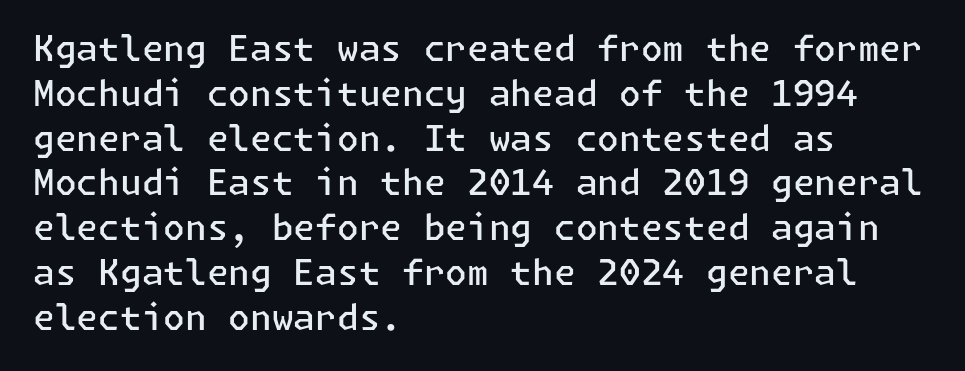
The image shows 35 px semibold sans-serif type, upright; set left-aligned, normal line spacing (1.28x), normal letter spacing, not underlined; low stroke contrast and a medium x-height.
